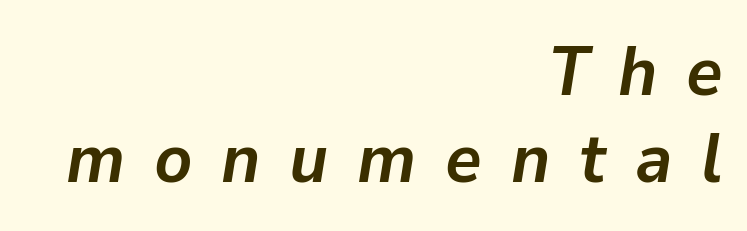
{"italic": "yes", "lean": "right", "slant_degrees": 9, "bold": "yes", "weight": "semibold", "width": "normal", "stroke_contrast": "low", "x_height": "medium", "monospaced": "no", "underline": "no", "align": "right", "line_spacing_ratio": 1.24, "letter_spacing": "wide", "letter_spacing_em": 0.41, "glyph_px": 70}
